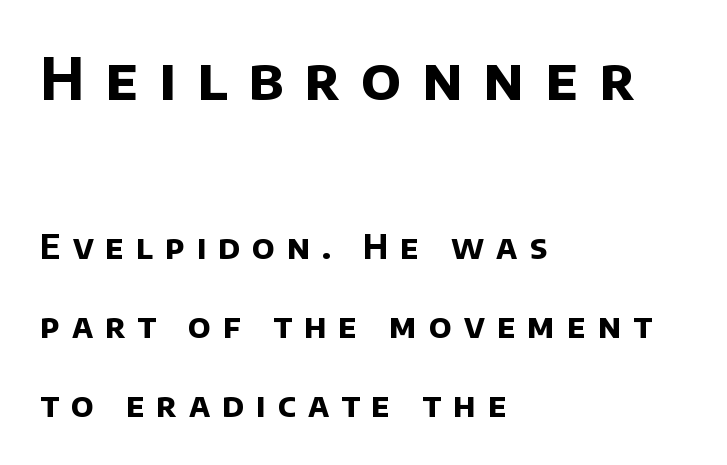
The image shows 58 px bold sans-serif type; set left-aligned, loose line spacing (2.39x), unusually wide letter spacing (+0.36 em), not underlined; the first (top) block is 1.76x larger; low stroke contrast and a large x-height.
